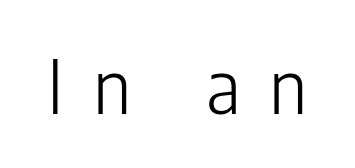
{"serif": "no", "italic": "no", "bold": "no", "weight": "light", "width": "condensed", "stroke_contrast": "low", "x_height": "medium", "monospaced": "no", "underline": "no", "letter_spacing": "wide", "letter_spacing_em": 0.39, "glyph_px": 74}
